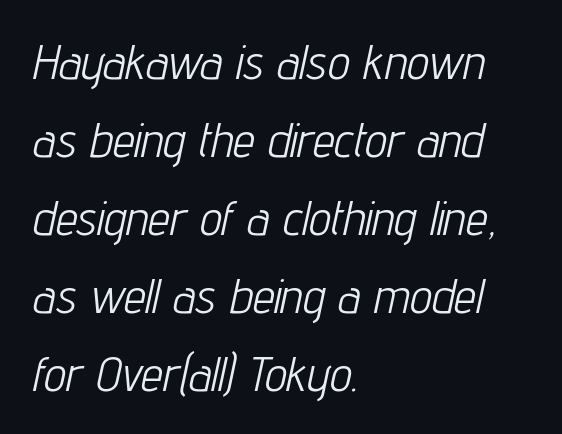
The image shows 49 px light, condensed type, italic (leaning right); set left-aligned, normal line spacing (1.59x), normal letter spacing, not underlined; low stroke contrast and a medium x-height.
